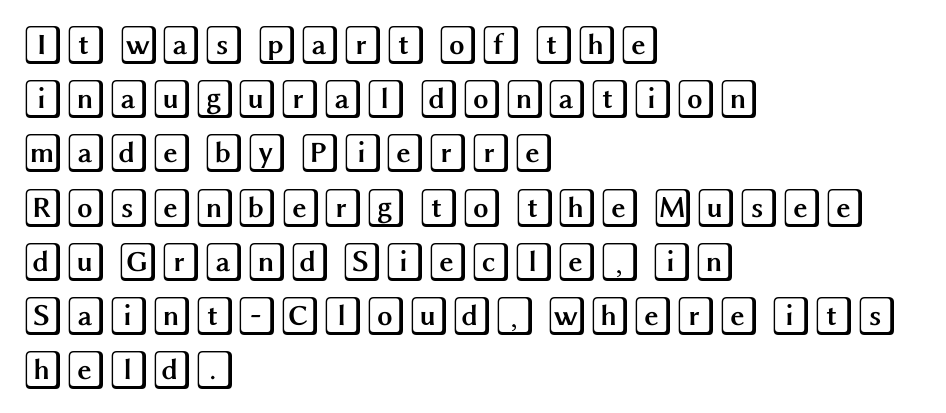
Reading down the block, your eye returns to a fixed left position each line. Plain, unruled lines of type. Designer's note — italics off, roman on. A typesetter would call this leading conventional body-copy spacing.
